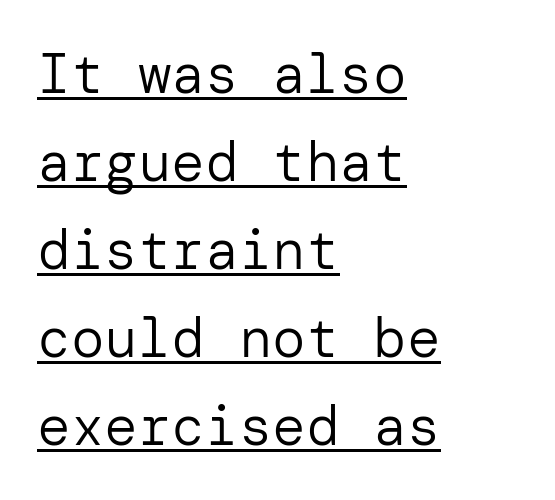
Q: Is the text bold? A: No.
Q: Is the text italic (slanted)? A: No, it is upright.
Q: Is the typeface a serif or a sans-serif typeface? A: Sans-serif.
Q: Is the text underlined? A: Yes.
Q: How is the paragraph aligned? A: Left-aligned.
Q: Is the spacing between letters normal or unusually wide? A: Normal.
Q: Is the spacing between lines tight, normal or loose? A: Normal.
Q: Width (condensed, normal, or wide)? A: Normal.
Q: Stroke contrast? A: Low.
Q: x-height? A: Medium.
